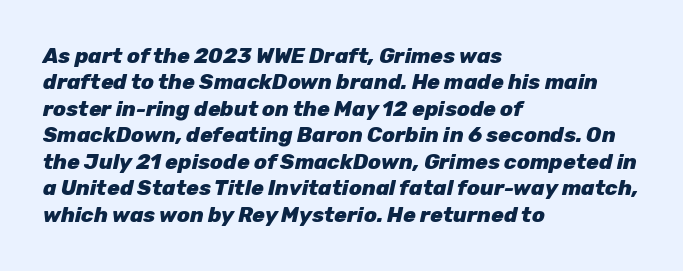
{"italic": "yes", "lean": "right", "slant_degrees": 12, "bold": "yes", "underline": "no", "align": "left", "line_spacing": "normal", "line_spacing_ratio": 1.26, "letter_spacing": "normal", "letter_spacing_em": 0.0, "glyph_px": 21}
